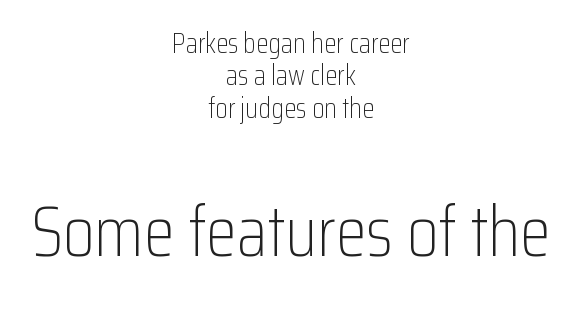
The image shows 71 px light, condensed sans-serif type, upright; set centered, line spacing 1.16x, normal letter spacing, not underlined; the second (bottom) block is 2.54x larger; low stroke contrast and a medium x-height.
